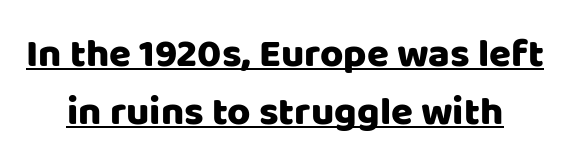
{"serif": "no", "italic": "no", "width": "normal", "stroke_contrast": "low", "x_height": "large", "monospaced": "no", "underline": "yes", "line_spacing": "normal", "line_spacing_ratio": 1.44, "letter_spacing": "normal", "letter_spacing_em": 0.0, "glyph_px": 40}
